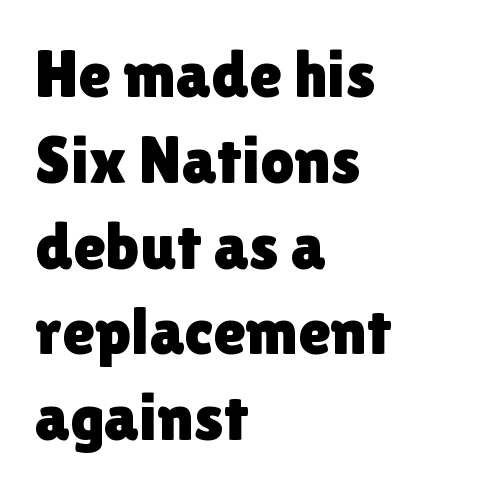
These lines stack with their left ends in a neat column. Baseline-to-baseline distance is the conventional proportion of letter height. The tracking reads as untouched default to a designer's eye. This sample has the flowing, uneven cadence of proportional lettering. Unlike italic type, these characters show no tilt at all. Descenders are the only things crossing below the line.
